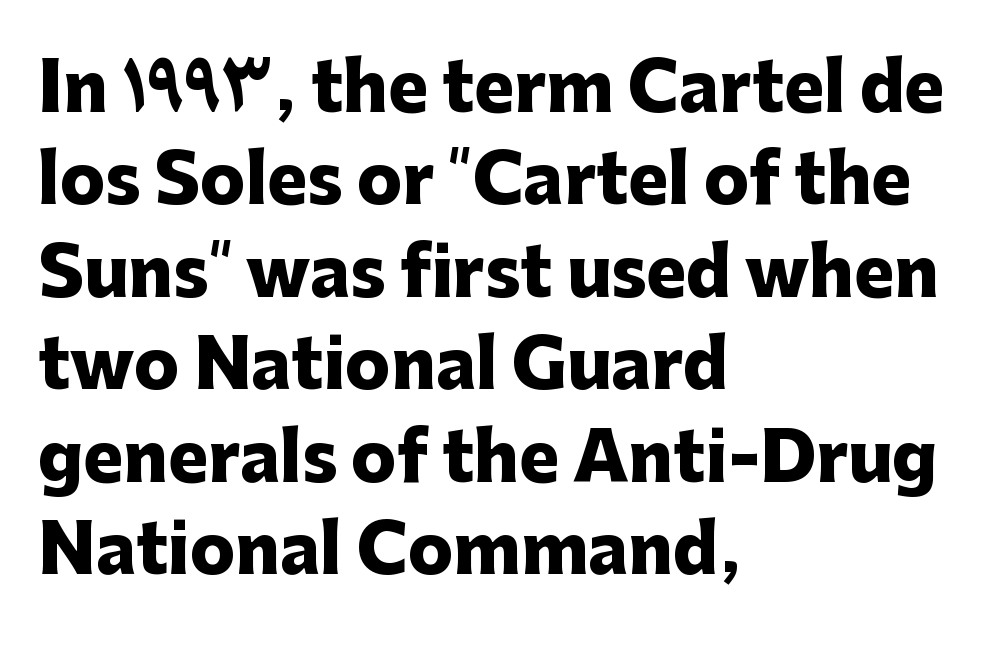
The image shows 67 px heavy sans-serif type, upright; set left-aligned, normal line spacing (1.38x), normal letter spacing, not underlined; low stroke contrast and a medium x-height.
